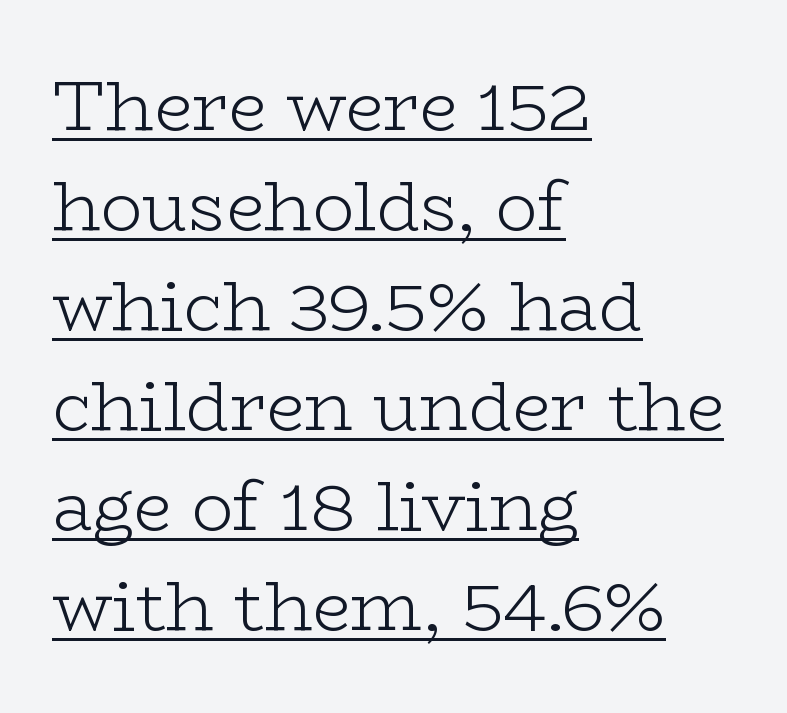
The image shows 69 px light, wide serif type, upright; set left-aligned, normal line spacing (1.45x), normal letter spacing, underlined; low stroke contrast and a medium x-height.
